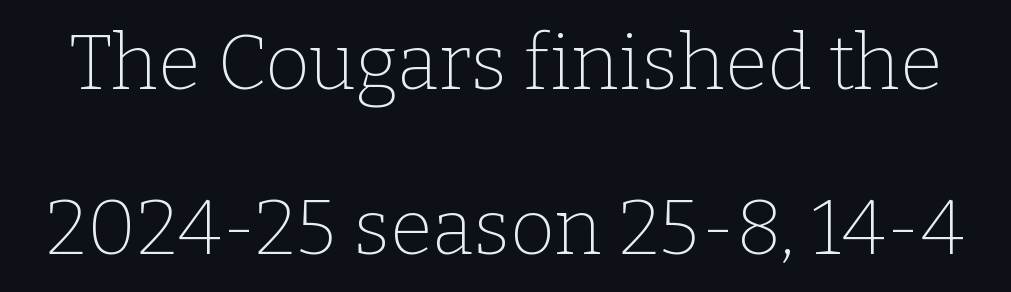
Classification — serif. Tracking value appears to be zero — textbook default spacing. A typesetter would mark this as roman, not italic. The rendering uses natural spacing where letterforms have individual widths. Unbolded letterforms with no extra heft.
